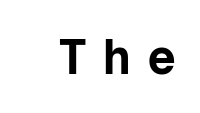
Q: Is the text bold? A: Yes.
Q: Is the text italic (slanted)? A: No, it is upright.
Q: Is the typeface a serif or a sans-serif typeface? A: Sans-serif.
Q: Is the text underlined? A: No.
Q: Is the spacing between letters normal or unusually wide? A: Unusually wide.
Q: Width (condensed, normal, or wide)? A: Normal.
Q: Stroke contrast? A: Low.
Q: x-height? A: Medium.
Q: Monospaced? A: Yes.
